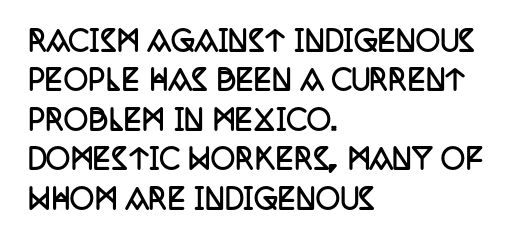
The line texture is even and compact thanks to regular tracking. Notice how the passage keeps a crisp vertical edge on the left only. Rendered with straight, roman letterforms. A bare baseline throughout the passage. One glance says typical: line gaps are just what's usual.
